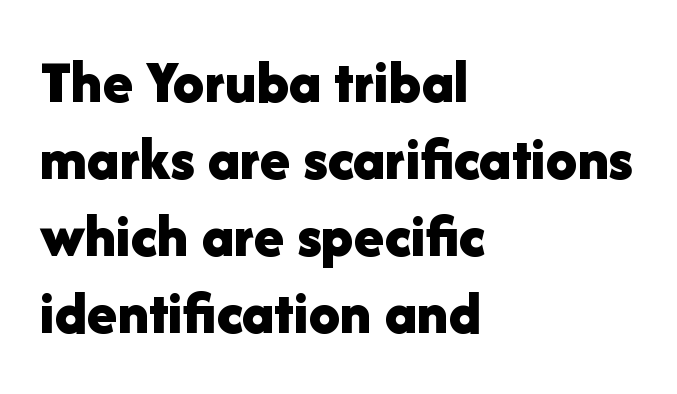
Lines of text with bare space underneath. Classification — sans serif. Nothing unusual about the tracking: characters are spaced as the font intends. Its strokes are broad and dark, the hallmark of bold type. The text block is weighted toward the left margin, trailing off unevenly rightward. This sample has the flowing, uneven cadence of proportional lettering.
